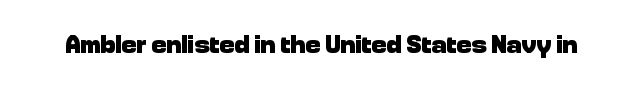
{"italic": "no", "bold": "yes", "underline": "no", "letter_spacing": "normal", "letter_spacing_em": 0.0, "glyph_px": 25}
